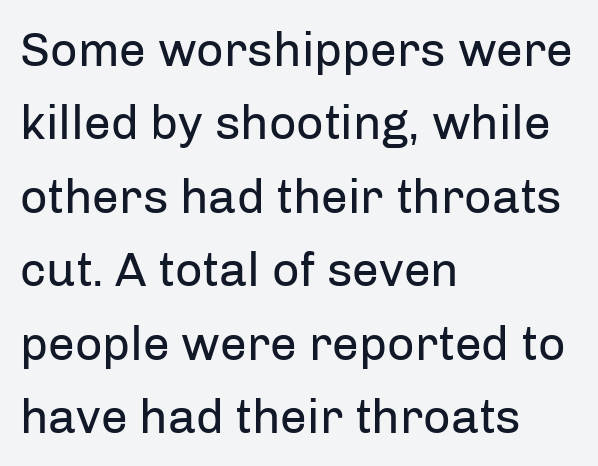
The image shows 48 px regular-weight sans-serif type, upright; set left-aligned, normal line spacing (1.53x), normal letter spacing, not underlined; low stroke contrast and a medium x-height.
